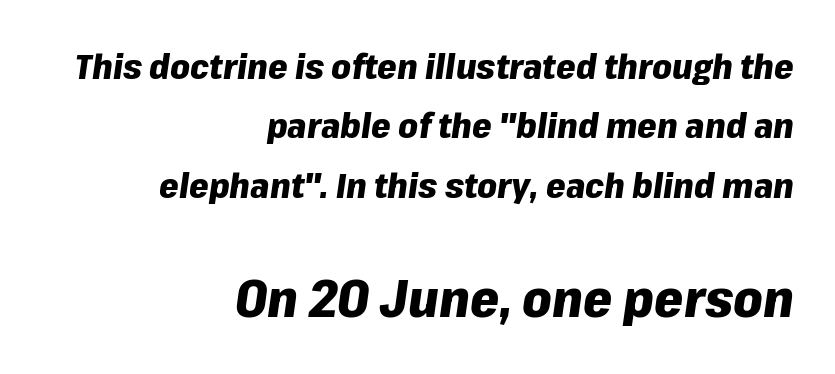
{"italic": "yes", "lean": "right", "slant_degrees": 8, "bold": "yes", "weight": "heavy", "width": "normal", "stroke_contrast": "low", "x_height": "medium", "monospaced": "no", "underline": "no", "align": "right", "line_spacing": "normal", "line_spacing_ratio": 1.7, "letter_spacing": "normal", "letter_spacing_em": 0.0, "larger_block": "second", "size_ratio": 1.49, "glyph_px": 52}
